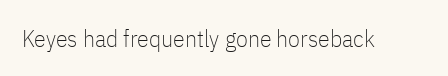
The image shows 24 px text type, upright; set normal letter spacing, not underlined.
